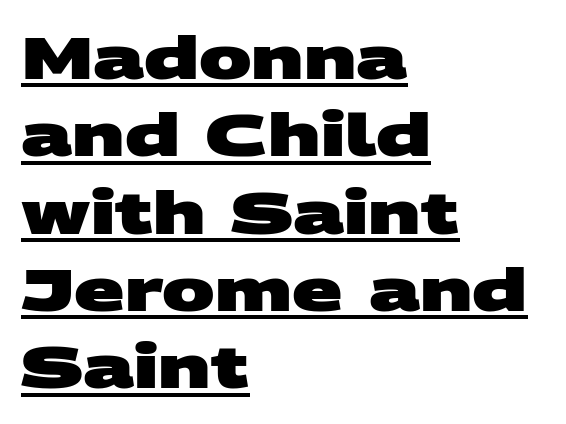
The tracking reads as untouched default to a designer's eye. This sample has the flowing, uneven cadence of proportional lettering. Serif or sans? Sans — the stroke terminals are bare. You'd pick this weight for a headline — it's a proper bold.
